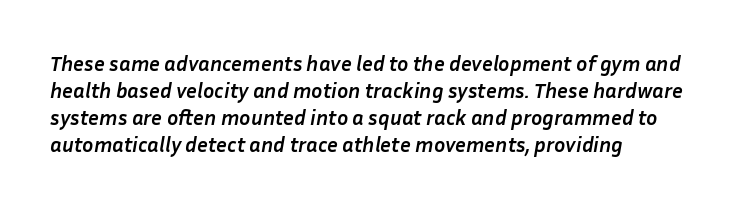
Posture: slanted. Leading: standard. Check under the words: just untouched page. The rendering keeps characters at their native spacing. Strong, thick strokes mark this as bold type.
